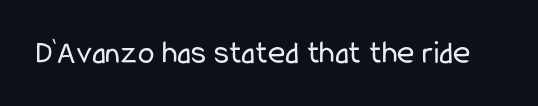
If you drew a line through each stem, it would be perfectly vertical. No feet cap the strokes, marking this as sans-serif type. The space beneath each line is pristine and unruled. The letters sit at their default tracking, neither squeezed nor spread. Varying glyph widths throughout — classic text-font behaviour. Stems here are at most as thick as an everyday book face.
